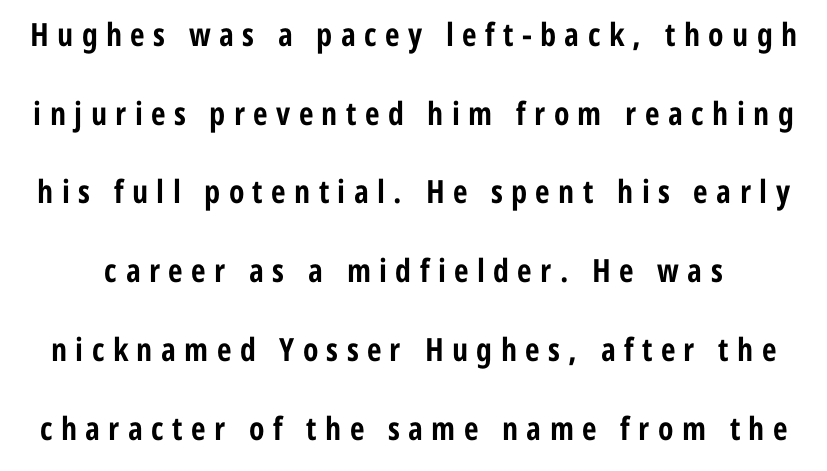
{"serif": "no", "italic": "no", "bold": "yes", "weight": "bold", "width": "condensed", "stroke_contrast": "low", "x_height": "medium", "monospaced": "no", "underline": "no", "line_spacing": "loose", "line_spacing_ratio": 2.46, "letter_spacing": "wide", "letter_spacing_em": 0.26, "glyph_px": 32}
